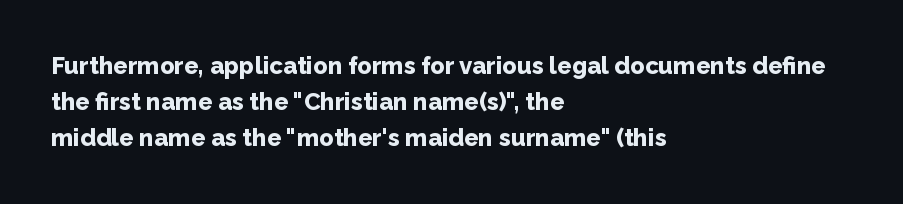
Q: Is the text bold? A: Yes.
Q: Is the text italic (slanted)? A: No, it is upright.
Q: Is the text underlined? A: No.
Q: How is the paragraph aligned? A: Left-aligned.
Q: Is the spacing between letters normal or unusually wide? A: Normal.
Q: Is the spacing between lines tight, normal or loose? A: Normal.
